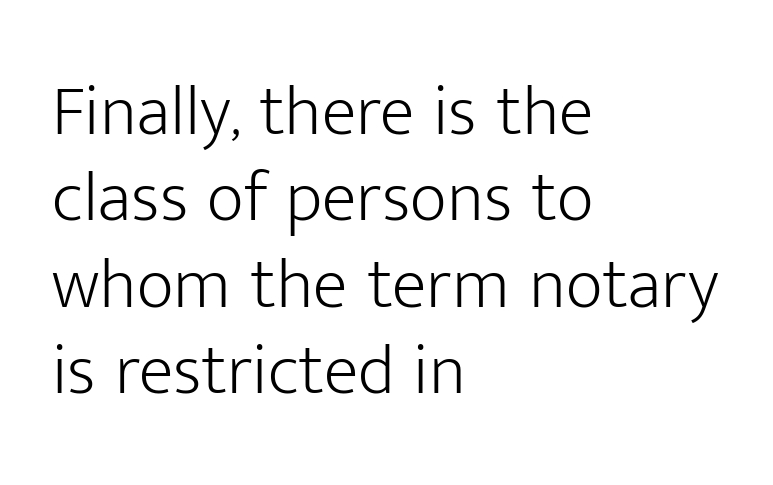
The image shows 72 px light sans-serif type, upright; set left-aligned, line spacing 1.2x, normal letter spacing, not underlined; low stroke contrast and a medium x-height.
